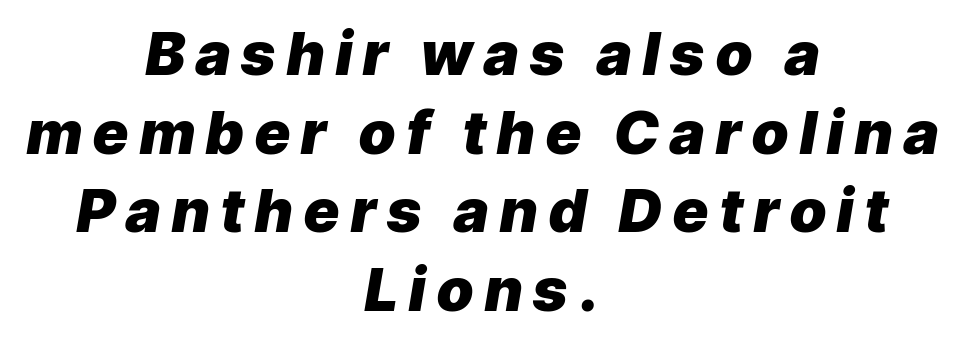
Q: Is the text bold? A: Yes.
Q: Is the text italic (slanted)? A: Yes, it leans right by about 9 degrees.
Q: Is the text underlined? A: No.
Q: How is the paragraph aligned? A: Centered.
Q: Is the spacing between lines tight, normal or loose? A: Normal.
Q: Width (condensed, normal, or wide)? A: Normal.
Q: Stroke contrast? A: Low.
Q: x-height? A: Medium.
Q: Monospaced? A: No.
